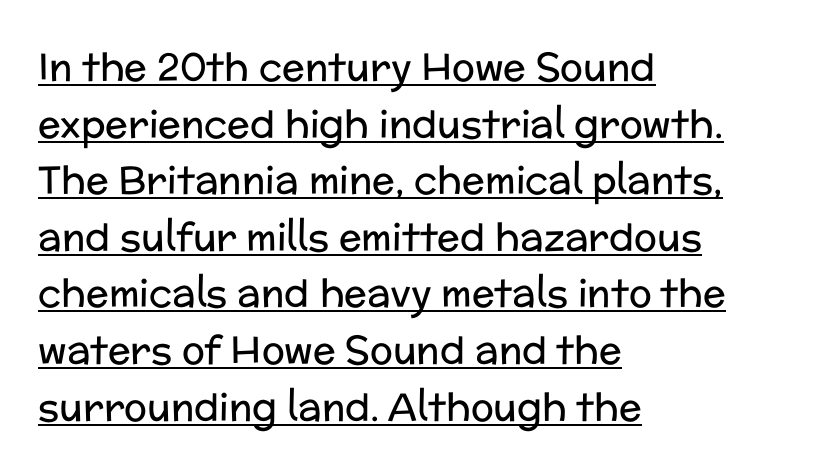
{"serif": "no", "italic": "no", "bold": "no", "weight": "regular", "width": "normal", "stroke_contrast": "low", "x_height": "medium", "monospaced": "no", "underline": "yes", "align": "left", "line_spacing": "normal", "line_spacing_ratio": 1.49, "letter_spacing": "normal", "letter_spacing_em": 0.0, "glyph_px": 38}
